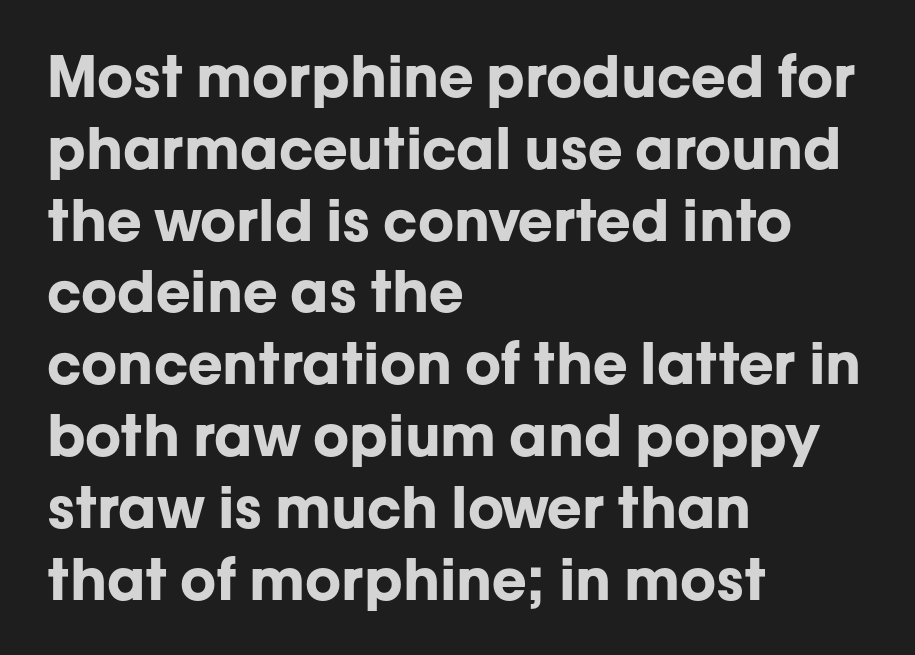
As a designer I'd log this as weight 700, bold. Just letters on the line, the space beneath them empty. One glance says typical: line gaps are just what's usual. The designer went with a sans here, leaving each stem footless. The lettering stays uniformly vertical, giving the passage a roman look.
